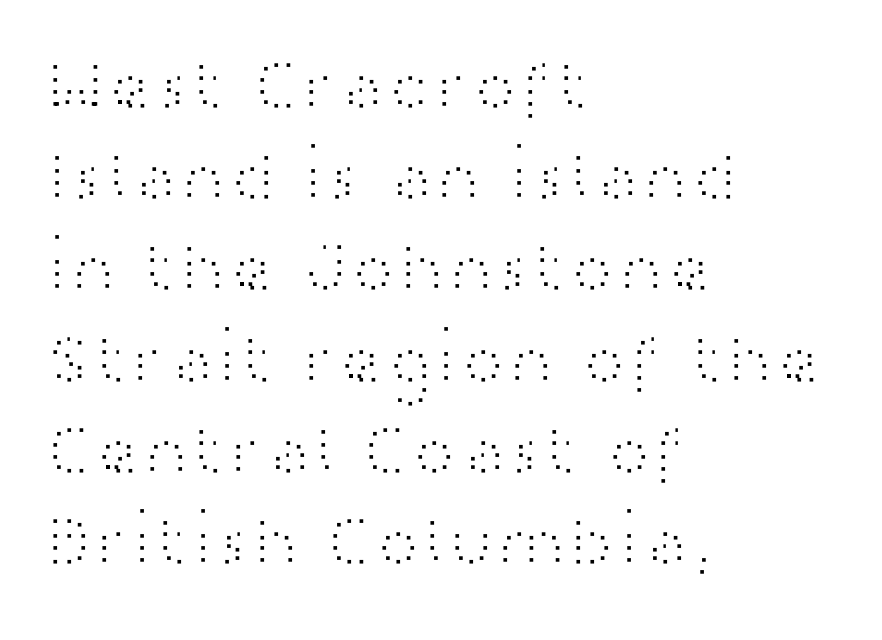
Q: Is the text bold? A: No.
Q: Is the text italic (slanted)? A: No, it is upright.
Q: Is the typeface a serif or a sans-serif typeface? A: Sans-serif.
Q: Is the text underlined? A: No.
Q: How is the paragraph aligned? A: Left-aligned.
Q: Is the spacing between letters normal or unusually wide? A: Normal.
Q: Is the spacing between lines tight, normal or loose? A: Normal.
Q: Width (condensed, normal, or wide)? A: Wide.
Q: Stroke contrast? A: High.
Q: x-height? A: Medium.
Q: Monospaced? A: No.
